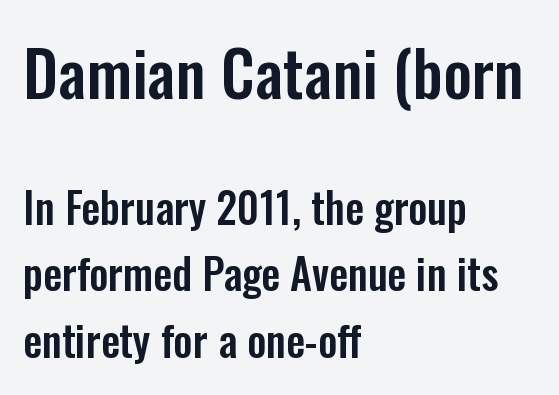
The image shows 63 px condensed sans-serif type, upright; set left-aligned, normal line spacing (1.59x), normal letter spacing, not underlined; the first (top) block is 1.5x larger; low stroke contrast and a medium x-height.
